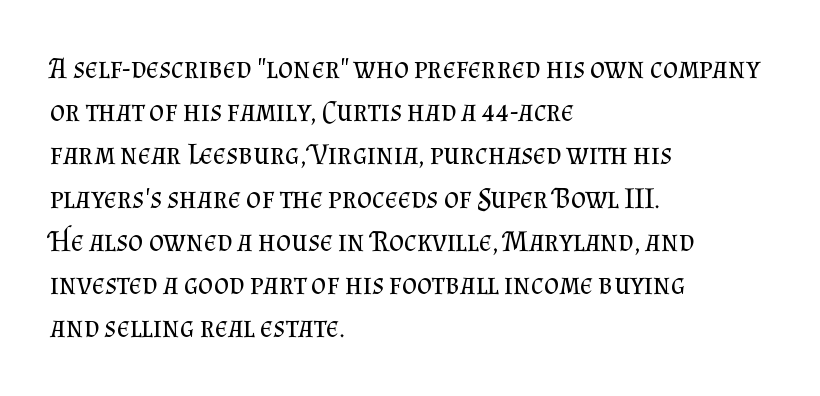
Q: Is the text bold? A: No.
Q: Is the text italic (slanted)? A: No, it is upright.
Q: Is the typeface a serif or a sans-serif typeface? A: Serif.
Q: Is the text underlined? A: No.
Q: How is the paragraph aligned? A: Left-aligned.
Q: Is the spacing between letters normal or unusually wide? A: Normal.
Q: Is the spacing between lines tight, normal or loose? A: Normal.
Q: Width (condensed, normal, or wide)? A: Normal.
Q: Stroke contrast? A: Medium.
Q: x-height? A: Small.
Q: Monospaced? A: No.
